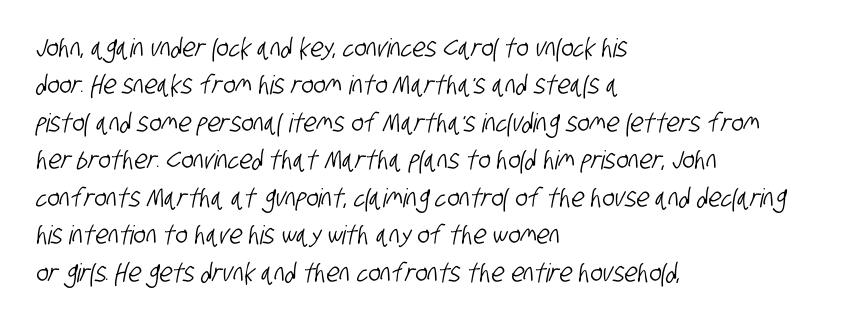
Underline: absent. Letter spacing: default. These lines stack with their left ends in a neat column. Regular leading.
